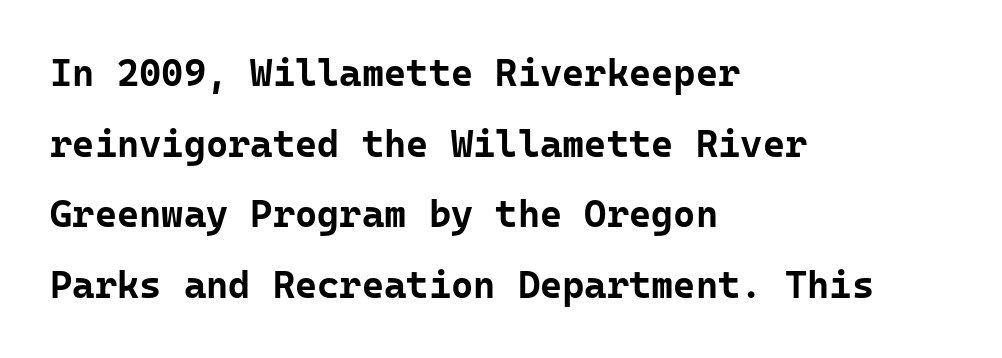
{"serif": "no", "italic": "no", "bold": "yes", "weight": "bold", "width": "normal", "stroke_contrast": "low", "x_height": "medium", "monospaced": "yes", "underline": "no", "align": "left", "line_spacing_ratio": 1.86, "letter_spacing": "normal", "letter_spacing_em": 0.0, "glyph_px": 38}
